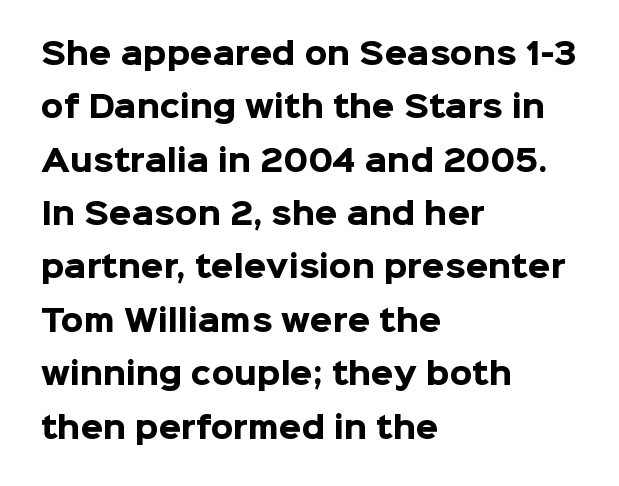
Emphasis by weight is at full strength: bold. Rule under the text: the space is simply empty. You could call the tracking neutral — neither tight nor loose. This is roman type, the default non-slanted kind.
